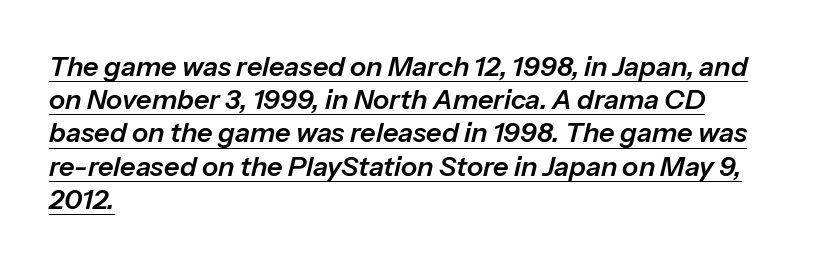
The image shows 27 px text type, italic (leaning right); set left-aligned, line spacing 1.23x, normal letter spacing, underlined.
